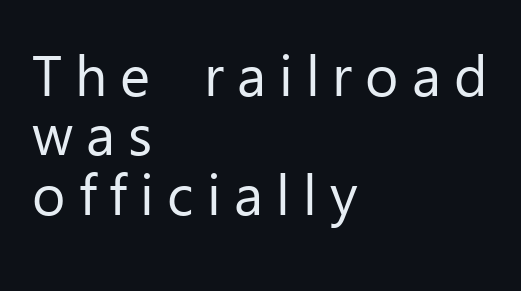
The image shows 57 px regular-weight sans-serif type, upright; set left-aligned, tight line spacing (1.04x), unusually wide letter spacing (+0.23 em), not underlined; low stroke contrast and a medium x-height.
